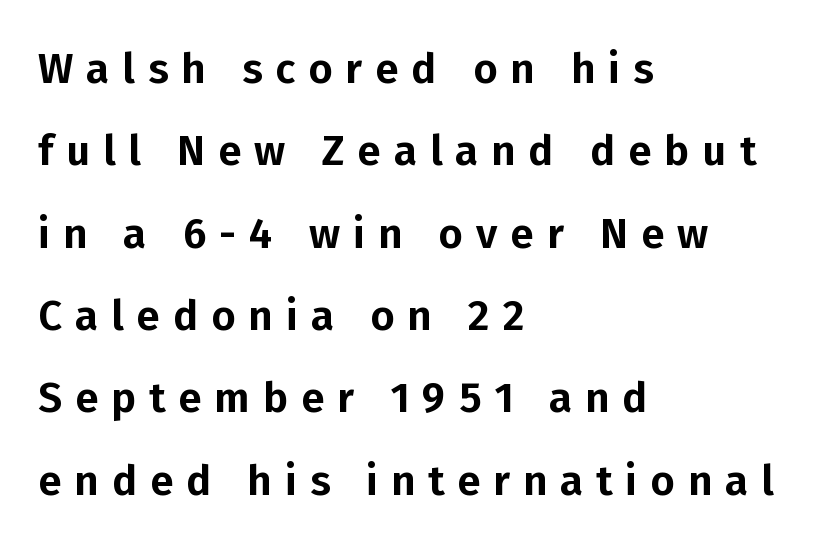
The image shows 42 px sans-serif type, upright; set left-aligned, loose line spacing (1.96x), unusually wide letter spacing (+0.31 em), not underlined; low stroke contrast and a medium x-height.
